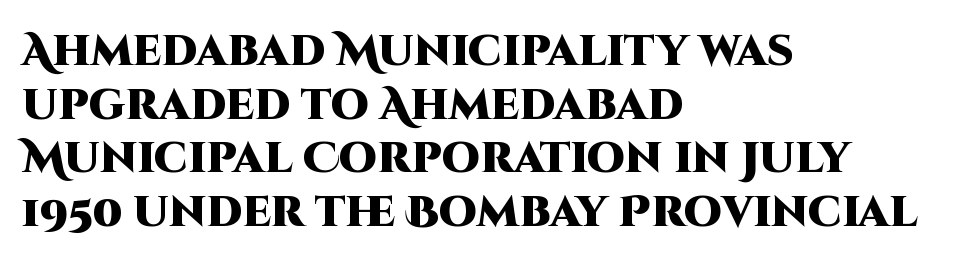
Q: Is the text bold? A: Yes.
Q: Is the text italic (slanted)? A: No, it is upright.
Q: Is the typeface a serif or a sans-serif typeface? A: Sans-serif.
Q: Is the text underlined? A: No.
Q: How is the paragraph aligned? A: Left-aligned.
Q: Is the spacing between letters normal or unusually wide? A: Normal.
Q: Is the spacing between lines tight, normal or loose? A: Normal.
Q: Width (condensed, normal, or wide)? A: Normal.
Q: Stroke contrast? A: High.
Q: x-height? A: Large.
Q: Monospaced? A: No.
